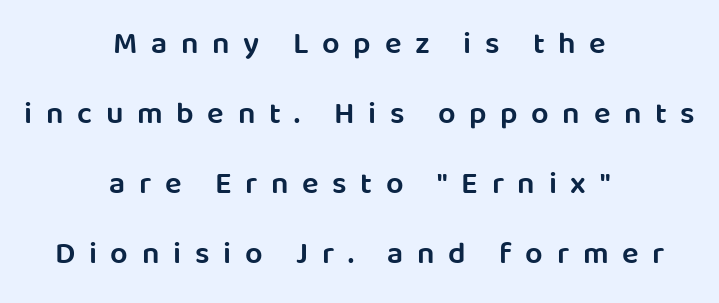
The letterforms stand isolated, each surrounded by extra space. Airy leading. The passage shown is typeset with a sans-serif family. Here the designer chose a conventional face with non-uniform glyph widths. Type without underlining.
